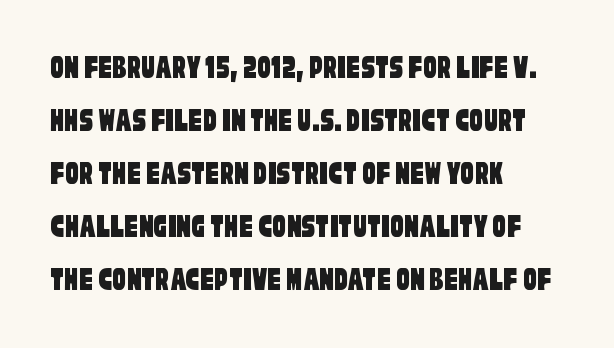
Q: Is the typeface a serif or a sans-serif typeface? A: Sans-serif.
Q: Is the text underlined? A: No.
Q: How is the paragraph aligned? A: Left-aligned.
Q: Is the spacing between letters normal or unusually wide? A: Normal.
Q: Is the spacing between lines tight, normal or loose? A: Normal.
Q: Width (condensed, normal, or wide)? A: Condensed.
Q: Stroke contrast? A: Low.
Q: x-height? A: Large.
Q: Monospaced? A: No.
